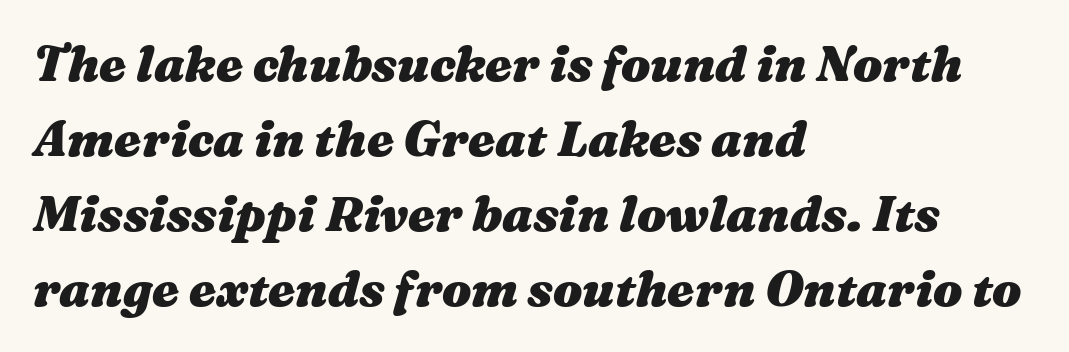
Q: Is the text bold? A: Yes.
Q: Is the text italic (slanted)? A: Yes, it leans right by about 16 degrees.
Q: Is the text underlined? A: No.
Q: How is the paragraph aligned? A: Left-aligned.
Q: Is the spacing between letters normal or unusually wide? A: Normal.
Q: Is the spacing between lines tight, normal or loose? A: Normal.
Q: Width (condensed, normal, or wide)? A: Wide.
Q: Stroke contrast? A: Medium.
Q: x-height? A: Medium.
Q: Monospaced? A: No.
